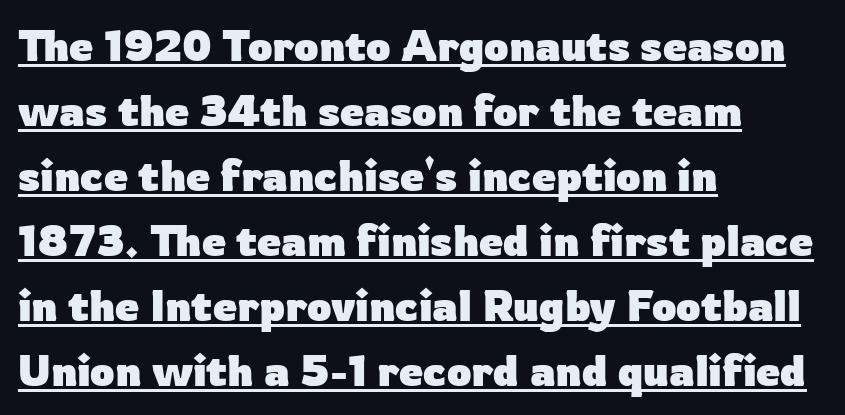
A continuous stroke trails under the words, as in a hyperlink. This is roman type, the default non-slanted kind. Proportional: the letters do not fall into vertical columns. How would I describe the line gaps? Plain and ordinary.
